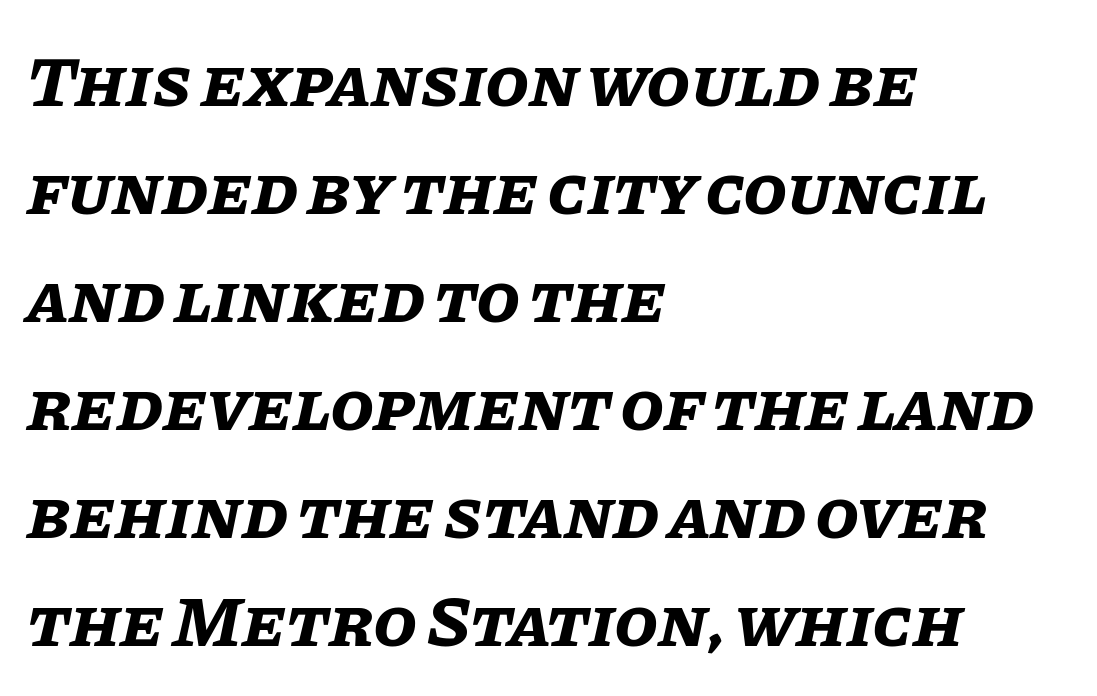
The image shows 71 px bold type, italic (leaning right); set left-aligned, normal line spacing (1.52x), normal letter spacing, not underlined; low stroke contrast and a large x-height.
